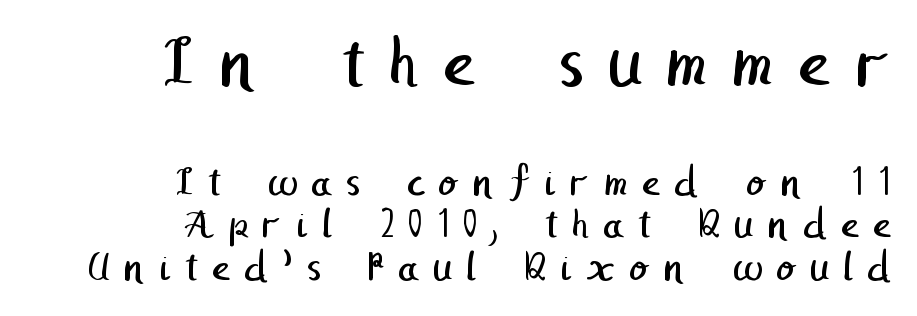
Q: Is the text bold? A: No.
Q: Is the typeface a serif or a sans-serif typeface? A: Sans-serif.
Q: Is the text underlined? A: No.
Q: How is the paragraph aligned? A: Right-aligned.
Q: Is the spacing between letters normal or unusually wide? A: Unusually wide.
Q: Is the spacing between lines tight, normal or loose? A: Tight.
Q: Which block of text is set in a larger size, the first (top) or the second (bottom)? A: The first (top) one.
Q: Width (condensed, normal, or wide)? A: Normal.
Q: Stroke contrast? A: Low.
Q: x-height? A: Medium.
